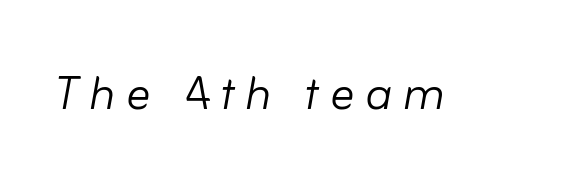
The image shows 60 px light type, italic (leaning right); set not underlined; low stroke contrast and a small x-height.
